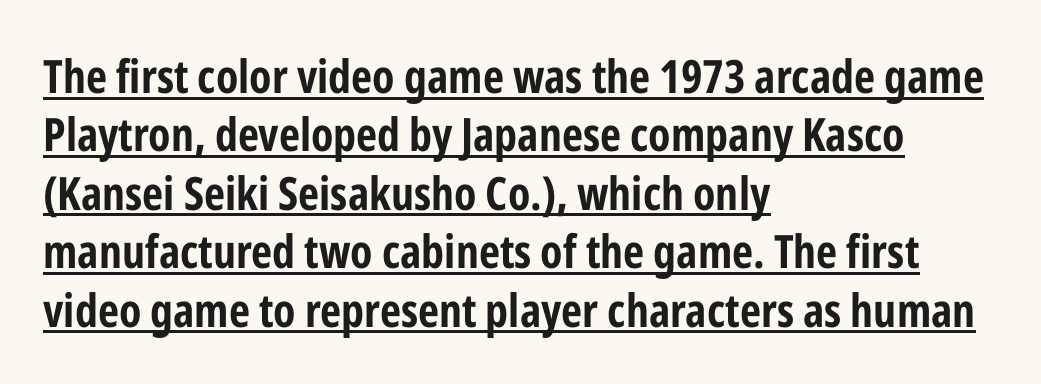
The image shows 46 px bold, condensed sans-serif type, upright; set left-aligned, normal line spacing (1.27x), normal letter spacing, underlined; low stroke contrast and a medium x-height.
